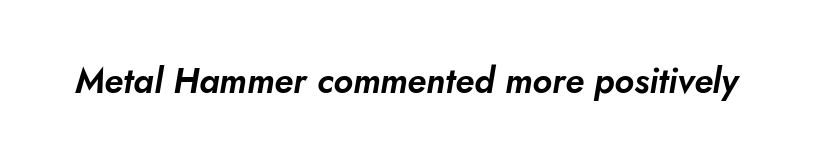
{"italic": "yes", "lean": "right", "slant_degrees": 10, "width": "normal", "stroke_contrast": "low", "x_height": "small", "monospaced": "no", "underline": "no", "letter_spacing": "normal", "letter_spacing_em": 0.0, "glyph_px": 35}
